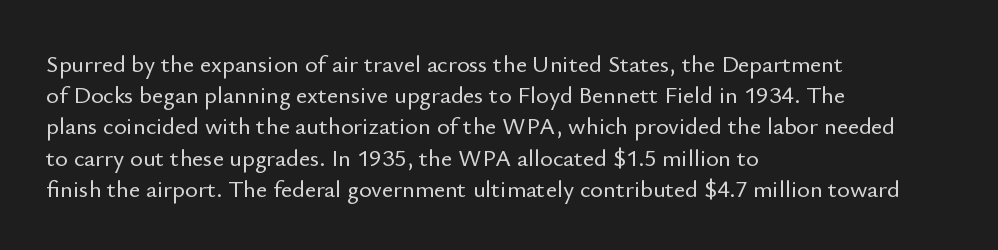
Does the copy run flush right? No — it runs flush left. The font's upright variant was chosen for this text. Descender tails drop into unmarked territory. Reading down the column, the eye jumps a familiar distance to each next line.
